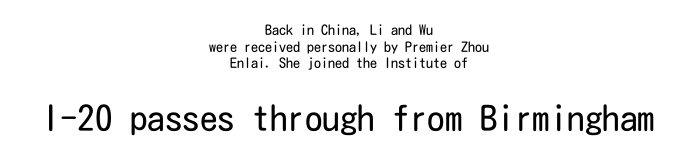
Stems here are at most as thick as an everyday book face. The setting favours the middle, as headings and verse often do. The letters stand upright; this is a roman face. The line texture is even and compact thanks to regular tracking. Plain, unruled lines of type.
